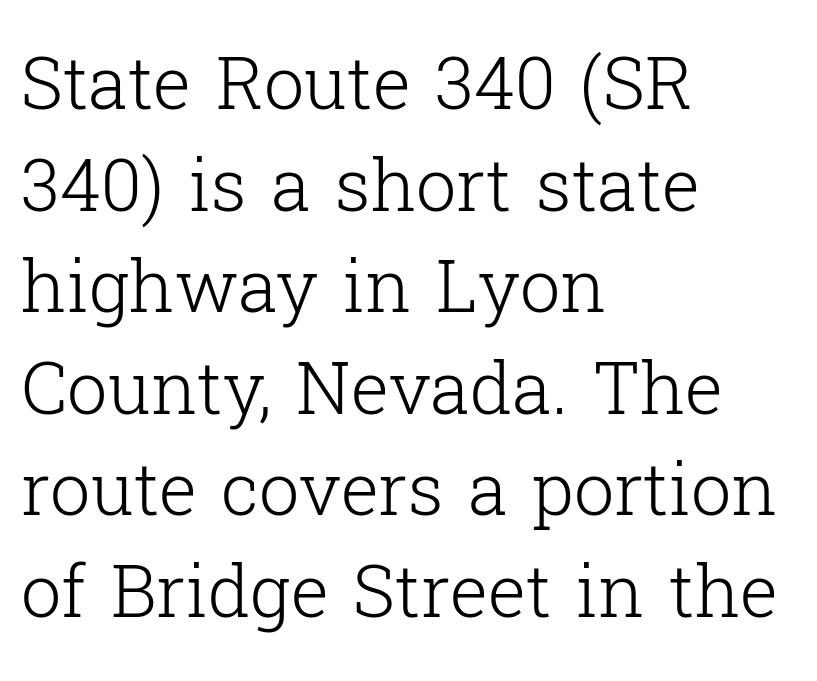
{"serif": "yes", "italic": "no", "bold": "no", "weight": "light", "width": "normal", "stroke_contrast": "low", "x_height": "medium", "monospaced": "no", "underline": "no", "align": "left", "line_spacing": "normal", "line_spacing_ratio": 1.41, "letter_spacing": "normal", "letter_spacing_em": 0.0, "glyph_px": 72}
